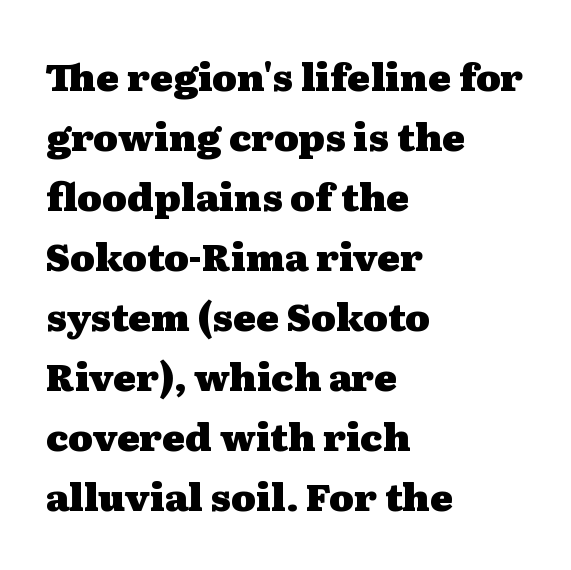
The letters are bold, with thick, heavy strokes. Every stem runs plumb, perpendicular to the baseline. Compared with typical body copy, the letter spacing here is the same. Compared with a centered layout, this one pins lines to the left instead. Each letter keeps its own natural width here, so spacing adapts to shape. The gap between lines stays unmarked.
